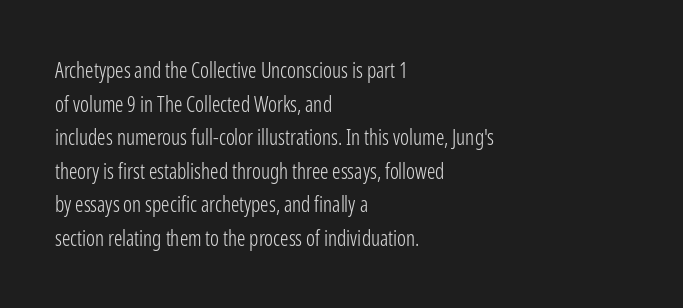
Q: Is the text bold? A: No.
Q: Is the text italic (slanted)? A: No, it is upright.
Q: Is the text underlined? A: No.
Q: How is the paragraph aligned? A: Left-aligned.
Q: Is the spacing between letters normal or unusually wide? A: Normal.
Q: Is the spacing between lines tight, normal or loose? A: Normal.
